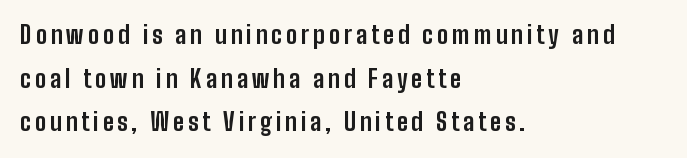
Check under the words: just untouched page. Its strokes are broad and dark, the hallmark of bold type. Where is the straight margin? On the left. Vertical strokes here are truly vertical.
